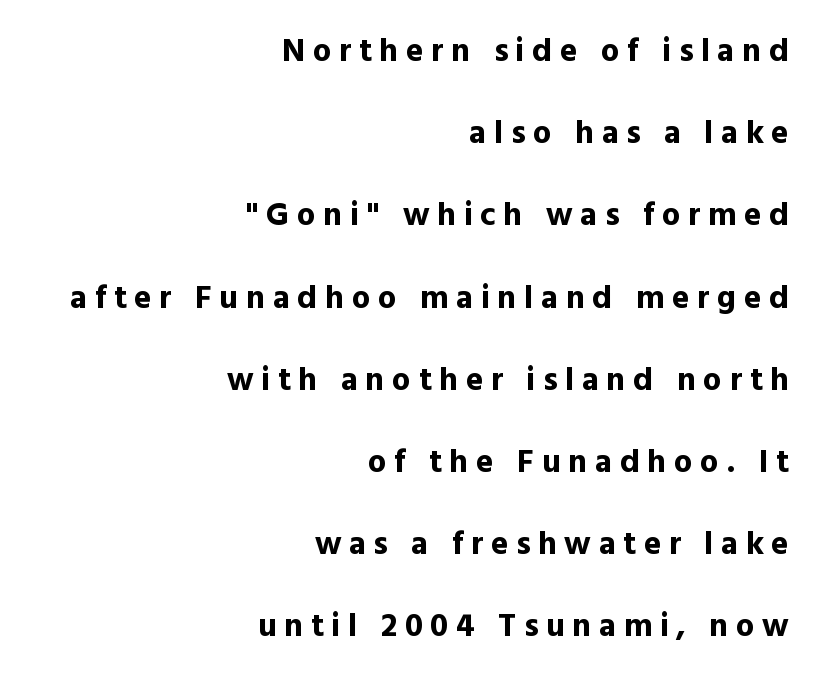
{"serif": "no", "italic": "no", "bold": "yes", "weight": "bold", "width": "normal", "x_height": "medium", "monospaced": "no", "underline": "no", "align": "right", "line_spacing": "loose", "line_spacing_ratio": 2.49, "letter_spacing": "wide", "letter_spacing_em": 0.23, "glyph_px": 33}
